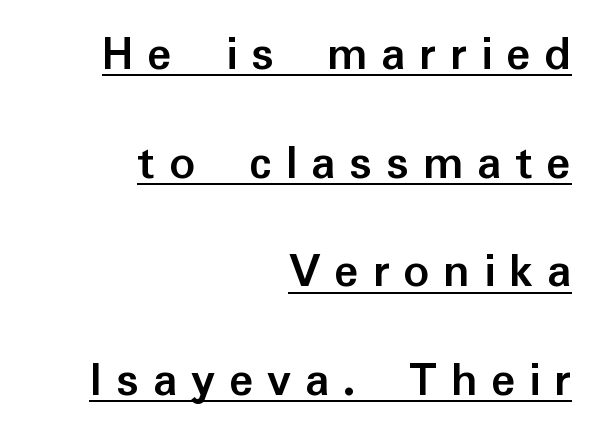
A full-strength bold gives these letters their thick strokes. The glyphs in this specimen are sans serif. The tracking jumps out immediately: characters are airy and widely separated. The rendering anchors every line to the right-hand side. The type sits square on the baseline with zero lean.
